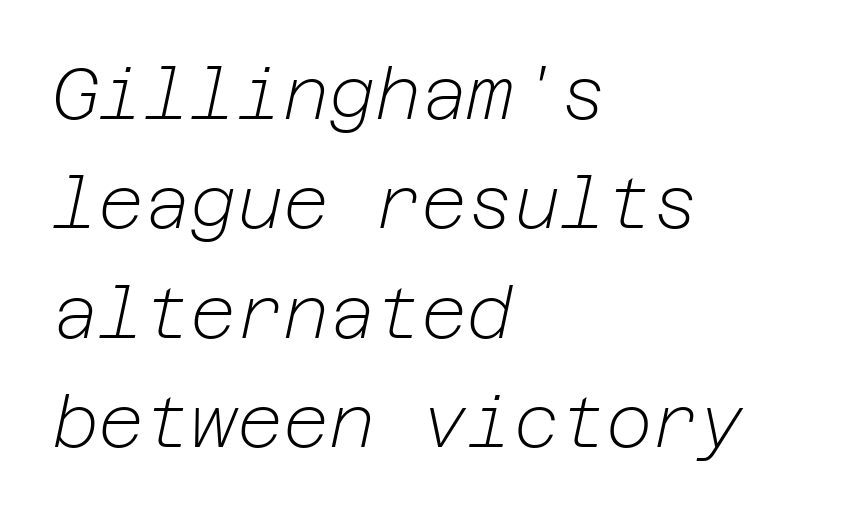
The glyphs are unaccompanied by any horizontal stroke below them. Emphasis-style slanted type is in use. The face used here is rendered with its standard letterfit. Bold? No — there's no thickening of the strokes.
